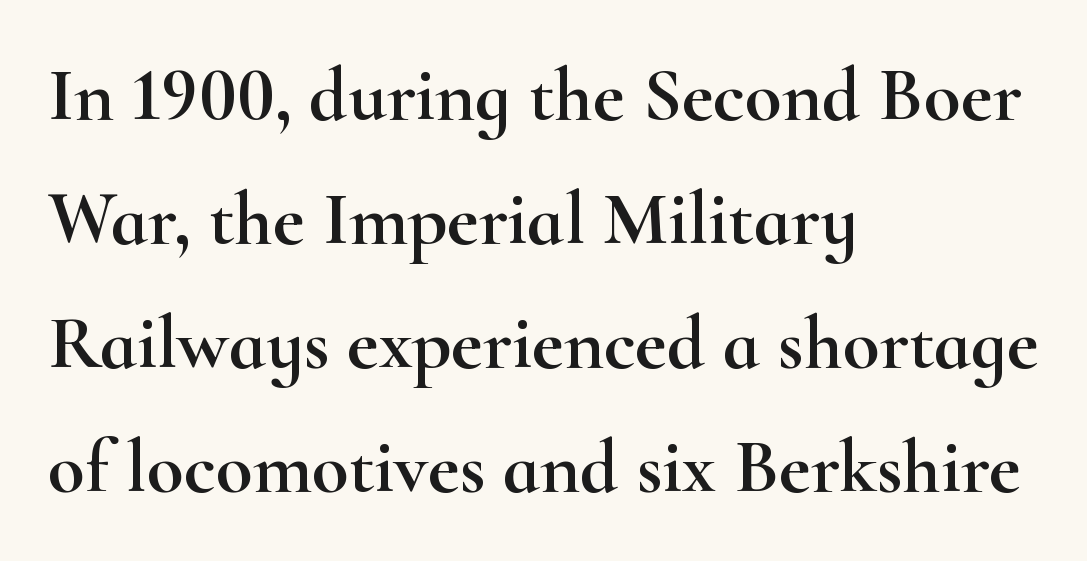
The image shows 76 px wide serif type, upright; set left-aligned, normal line spacing (1.63x), normal letter spacing, not underlined; high stroke contrast and a small x-height.
